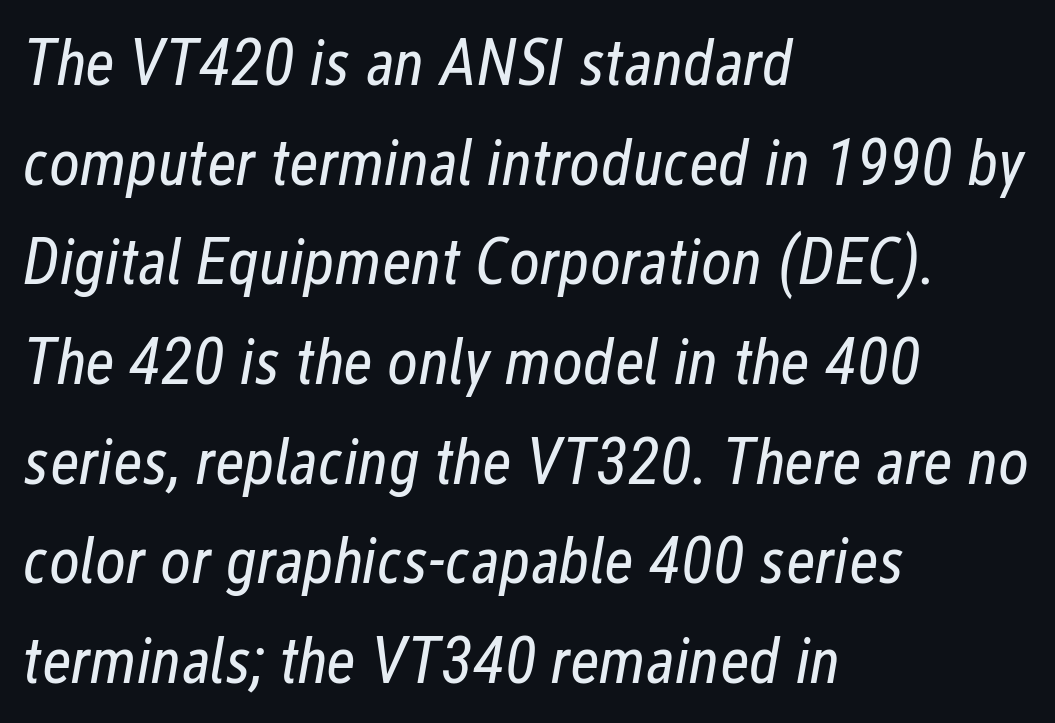
{"italic": "yes", "lean": "right", "slant_degrees": 12, "bold": "no", "weight": "regular", "width": "condensed", "stroke_contrast": "low", "x_height": "medium", "monospaced": "no", "underline": "no", "align": "left", "line_spacing": "normal", "line_spacing_ratio": 1.51, "letter_spacing": "normal", "letter_spacing_em": 0.0, "glyph_px": 66}
